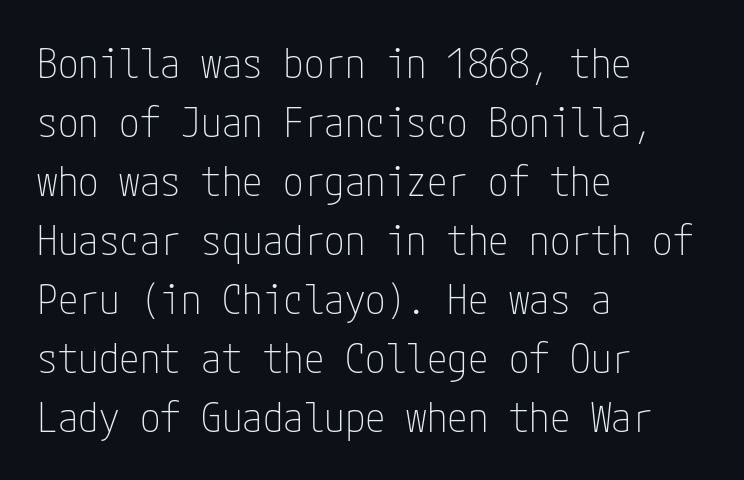
Q: Is the text bold? A: No.
Q: Is the text italic (slanted)? A: No, it is upright.
Q: Is the typeface a serif or a sans-serif typeface? A: Sans-serif.
Q: Is the text underlined? A: No.
Q: How is the paragraph aligned? A: Left-aligned.
Q: Is the spacing between letters normal or unusually wide? A: Normal.
Q: Is the spacing between lines tight, normal or loose? A: Normal.
Q: Width (condensed, normal, or wide)? A: Condensed.
Q: Stroke contrast? A: Low.
Q: x-height? A: Medium.
